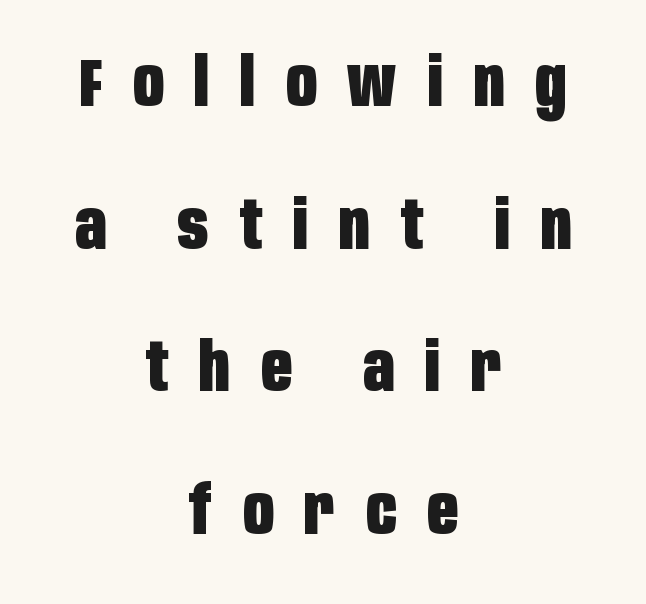
{"serif": "no", "italic": "no", "bold": "yes", "weight": "heavy", "width": "condensed", "stroke_contrast": "low", "x_height": "large", "monospaced": "no", "underline": "no", "align": "center", "line_spacing": "loose", "line_spacing_ratio": 2.13, "letter_spacing": "wide", "letter_spacing_em": 0.46, "glyph_px": 67}
